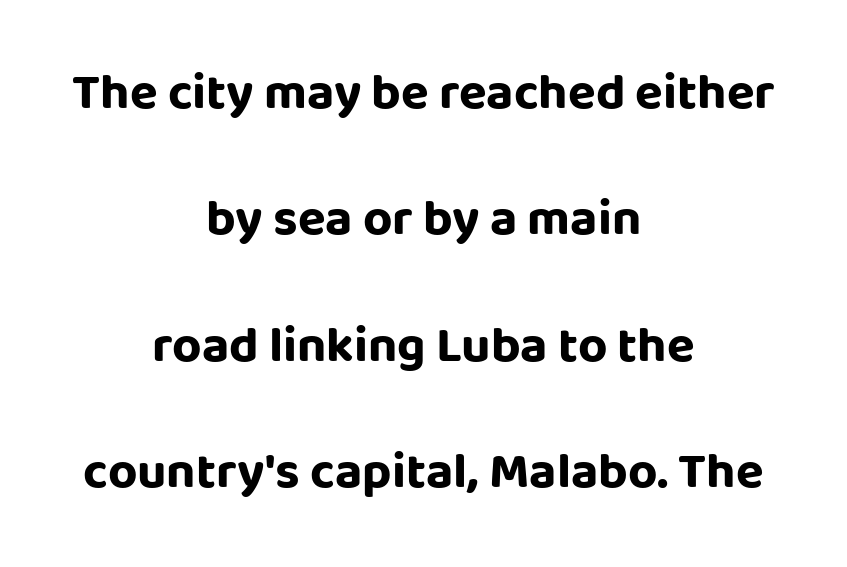
{"serif": "no", "italic": "no", "bold": "yes", "weight": "bold", "width": "normal", "stroke_contrast": "low", "x_height": "large", "monospaced": "no", "underline": "no", "align": "center", "line_spacing": "loose", "line_spacing_ratio": 2.48, "letter_spacing": "normal", "letter_spacing_em": 0.0, "glyph_px": 51}
